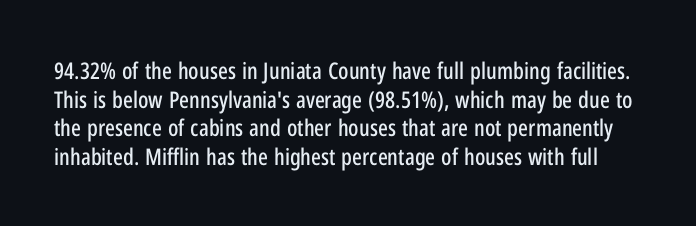
The image shows 23 px text type, upright; set line spacing 1.24x, normal letter spacing, not underlined.
